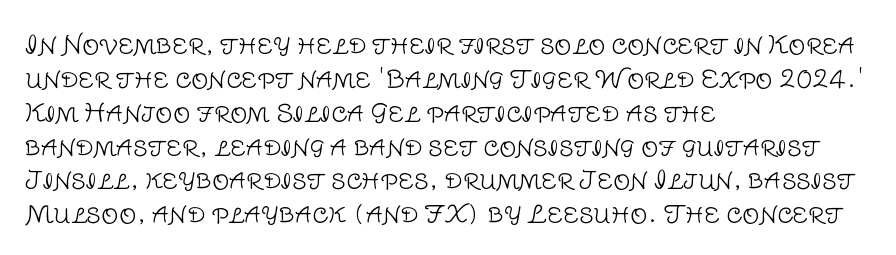
{"bold": "no", "underline": "no", "align": "left", "line_spacing": "normal", "line_spacing_ratio": 1.41, "letter_spacing": "normal", "letter_spacing_em": 0.0, "glyph_px": 24}
